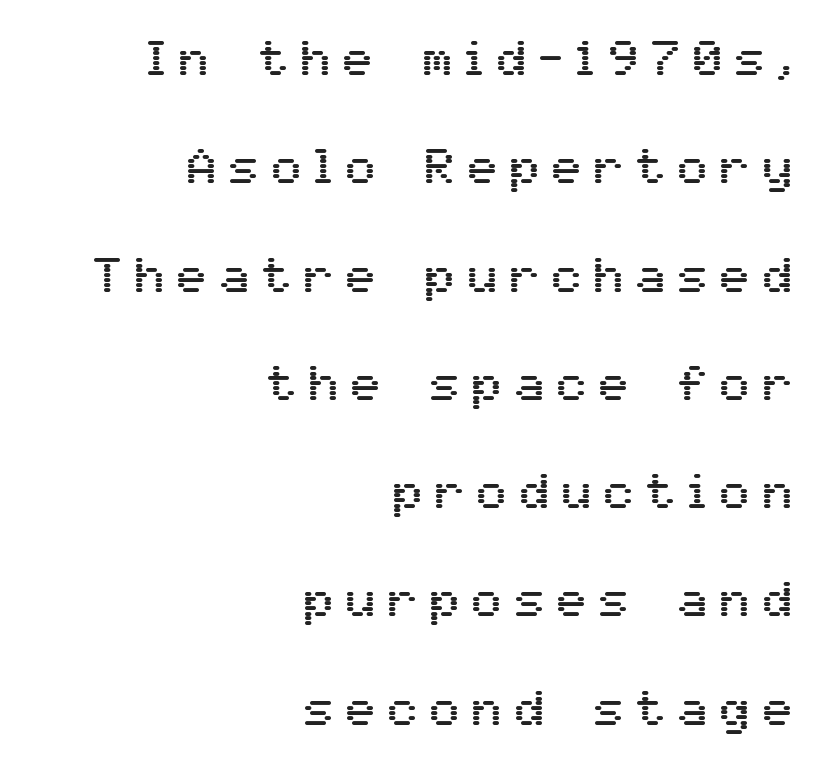
{"serif": "no", "italic": "no", "width": "normal", "stroke_contrast": "medium", "x_height": "medium", "monospaced": "no", "underline": "no", "align": "right", "line_spacing": "loose", "line_spacing_ratio": 2.21, "letter_spacing": "wide", "letter_spacing_em": 0.26, "glyph_px": 49}
